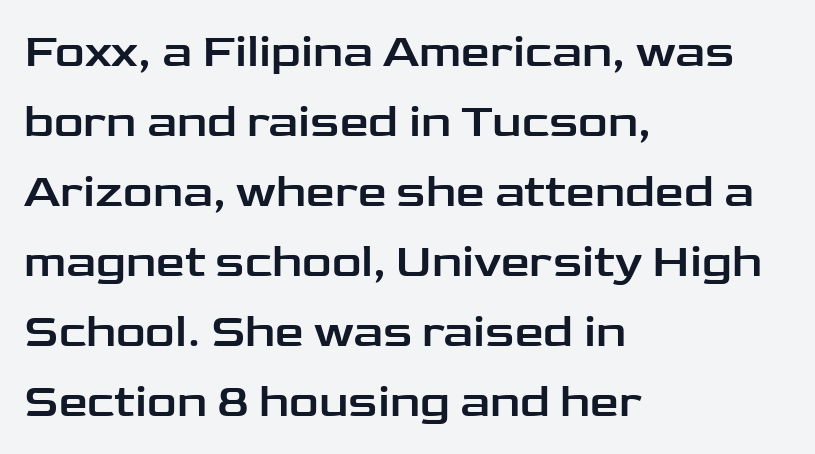
Q: Is the text italic (slanted)? A: No, it is upright.
Q: Is the typeface a serif or a sans-serif typeface? A: Sans-serif.
Q: Is the text underlined? A: No.
Q: How is the paragraph aligned? A: Left-aligned.
Q: Is the spacing between letters normal or unusually wide? A: Normal.
Q: Is the spacing between lines tight, normal or loose? A: Normal.
Q: Width (condensed, normal, or wide)? A: Wide.
Q: Stroke contrast? A: Low.
Q: x-height? A: Medium.
Q: Monospaced? A: No.
